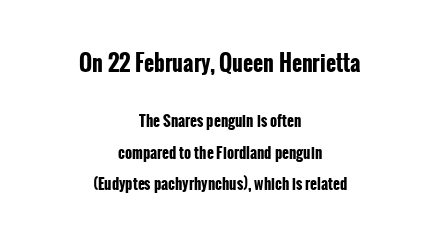
The image shows 22 px bold type, upright; set centered, loose line spacing (2.11x), normal letter spacing, not underlined; the first (top) block is 1.47x larger.
